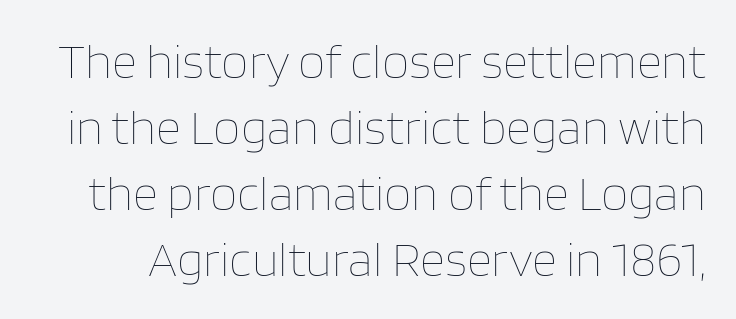
The image shows 49 px thin type, upright; set normal line spacing (1.35x), normal letter spacing, not underlined; low stroke contrast and a large x-height.
